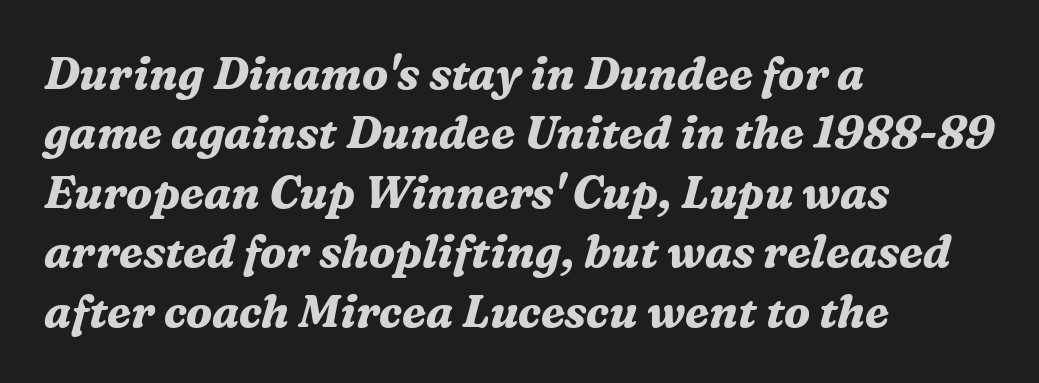
{"serif": "yes", "italic": "yes", "lean": "right", "slant_degrees": 16, "bold": "yes", "weight": "bold", "width": "normal", "stroke_contrast": "medium", "x_height": "medium", "monospaced": "no", "underline": "no", "align": "left", "line_spacing": "normal", "line_spacing_ratio": 1.32, "letter_spacing": "normal", "letter_spacing_em": 0.0, "glyph_px": 45}
